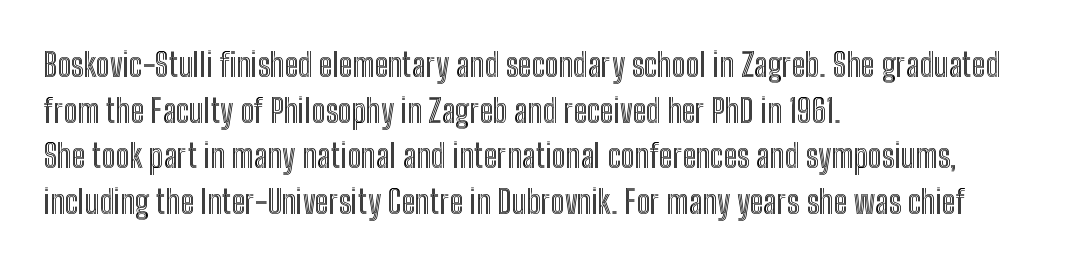
Q: Is the text italic (slanted)? A: No, it is upright.
Q: Is the text underlined? A: No.
Q: How is the paragraph aligned? A: Left-aligned.
Q: Is the spacing between letters normal or unusually wide? A: Normal.
Q: Is the spacing between lines tight, normal or loose? A: Normal.
Q: Width (condensed, normal, or wide)? A: Condensed.
Q: x-height? A: Medium.
Q: Monospaced? A: No.
